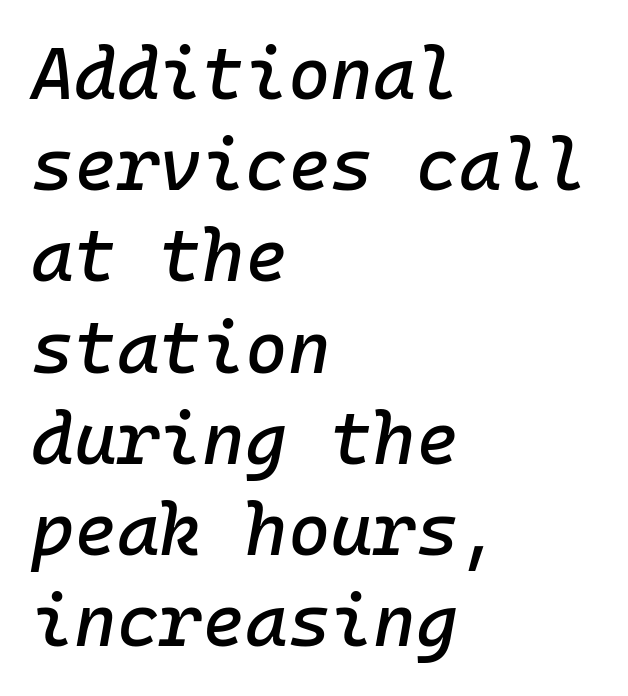
The image shows 73 px text type, italic (leaning right), monospaced; set left-aligned, normal line spacing (1.25x), normal letter spacing, not underlined; low stroke contrast and a medium x-height.
